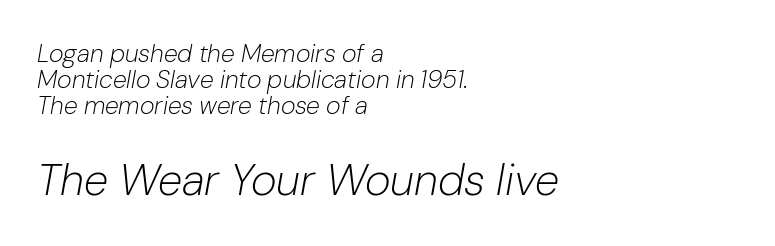
The image shows 44 px light type, italic (leaning right); set left-aligned, tight line spacing (1.05x), normal letter spacing, not underlined; the second (bottom) block is 1.76x larger; low stroke contrast and a medium x-height.
